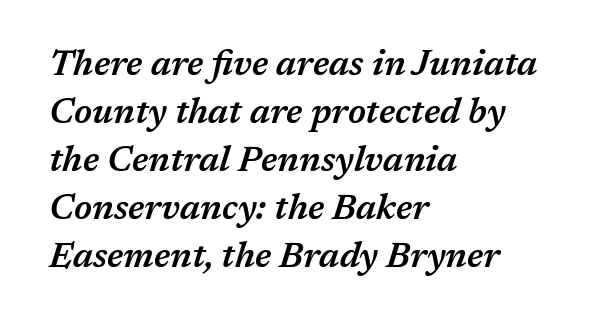
{"italic": "yes", "lean": "right", "slant_degrees": 17, "bold": "semi", "weight": "semibold", "width": "normal", "stroke_contrast": "medium", "x_height": "medium", "monospaced": "no", "underline": "no", "align": "left", "line_spacing": "normal", "line_spacing_ratio": 1.37, "letter_spacing": "normal", "letter_spacing_em": 0.0, "glyph_px": 35}
